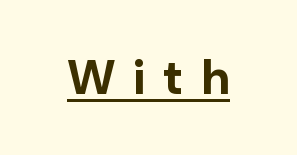
{"serif": "no", "italic": "no", "bold": "yes", "weight": "bold", "width": "normal", "stroke_contrast": "low", "x_height": "medium", "monospaced": "no", "underline": "yes", "letter_spacing": "wide", "letter_spacing_em": 0.36, "glyph_px": 48}
